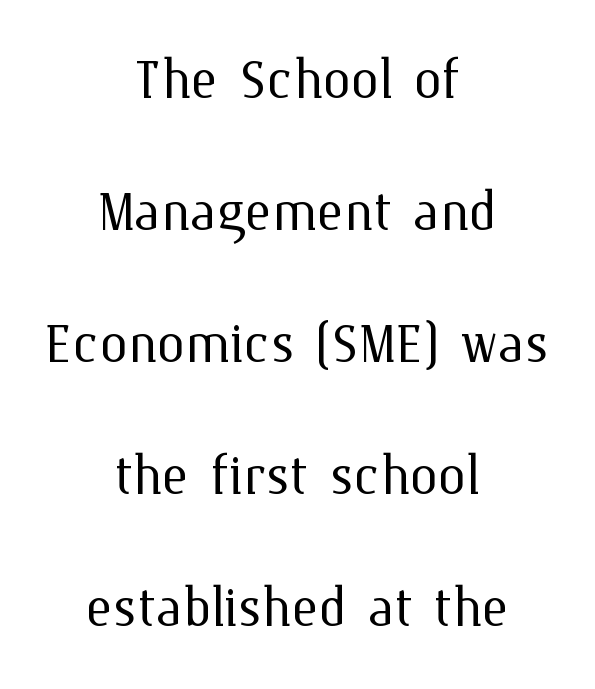
The image shows 71 px light type, upright; set centered, line spacing 1.86x, normal letter spacing, not underlined; medium stroke contrast and a medium x-height.
